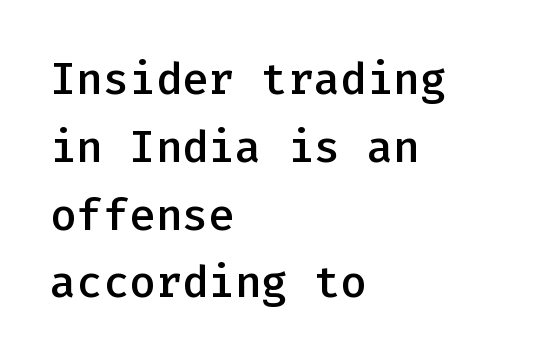
Is the type bold? Partly — it's a semibold, heavier than regular but not fully bold. Leftover space on each line is placed entirely after the last word. Standard letterfit; no display-style spreading of the glyphs. Every stem runs plumb, perpendicular to the baseline. Note the uniform advance width — an 'i' takes as much space as an 'm'. The glyphs in this specimen are sans serif.
